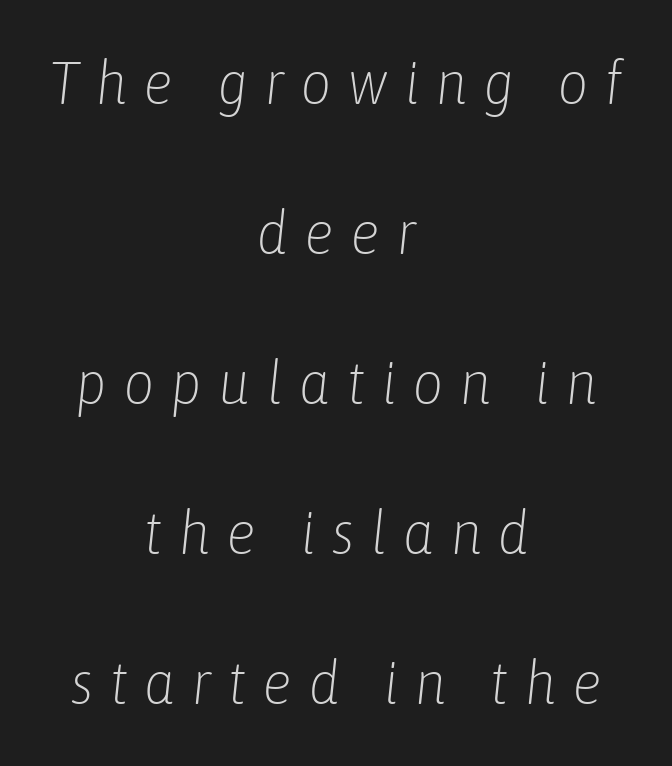
{"italic": "yes", "lean": "right", "slant_degrees": 6, "bold": "no", "weight": "light", "width": "condensed", "stroke_contrast": "low", "x_height": "medium", "monospaced": "no", "underline": "no", "align": "center", "line_spacing": "loose", "line_spacing_ratio": 2.46, "letter_spacing": "wide", "letter_spacing_em": 0.26, "glyph_px": 61}
